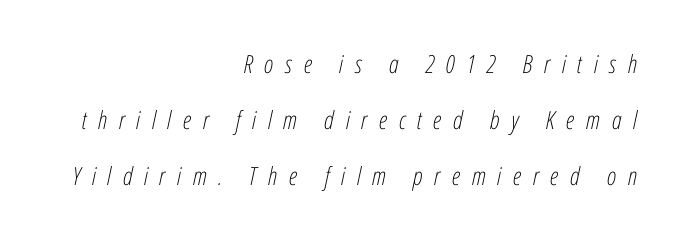
{"italic": "yes", "lean": "right", "slant_degrees": 12, "bold": "no", "underline": "no", "align": "right", "line_spacing": "loose", "line_spacing_ratio": 2.25, "letter_spacing": "wide", "letter_spacing_em": 0.46, "glyph_px": 25}
